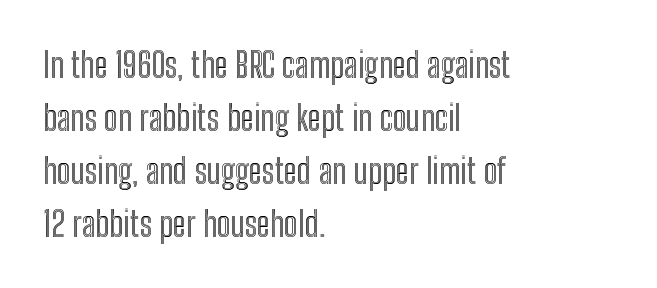
The image shows 35 px condensed type, upright; set left-aligned, normal line spacing (1.51x), normal letter spacing, not underlined; a medium x-height.
